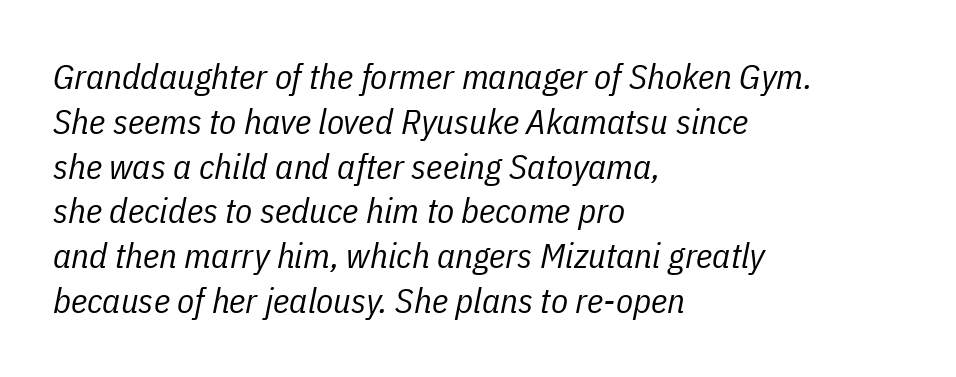
The image shows 35 px regular-weight, condensed type, italic (leaning right); set left-aligned, normal line spacing (1.28x), normal letter spacing, not underlined; low stroke contrast and a medium x-height.
